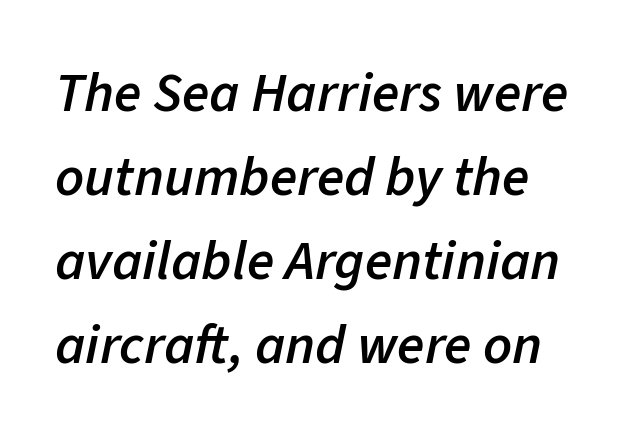
Stroke thickness is moderately raised; the sample reads as semibold. What's the leading like? Ordinary, nothing unusual. The passage shown leans; its letterforms are oblique. The passage shown has conventional tracking throughout.
